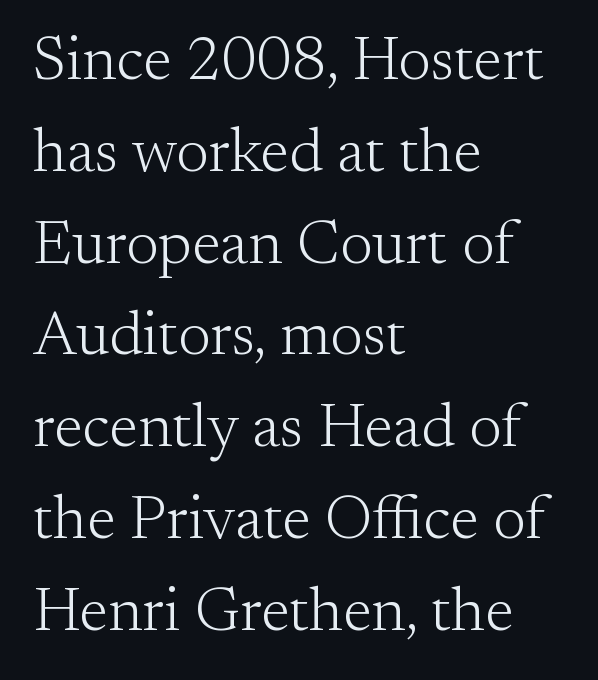
Q: Is the text bold? A: No.
Q: Is the text italic (slanted)? A: No, it is upright.
Q: Is the typeface a serif or a sans-serif typeface? A: Serif.
Q: Is the text underlined? A: No.
Q: How is the paragraph aligned? A: Left-aligned.
Q: Is the spacing between letters normal or unusually wide? A: Normal.
Q: Is the spacing between lines tight, normal or loose? A: Normal.
Q: Width (condensed, normal, or wide)? A: Normal.
Q: Stroke contrast? A: Medium.
Q: x-height? A: Small.
Q: Monospaced? A: No.
